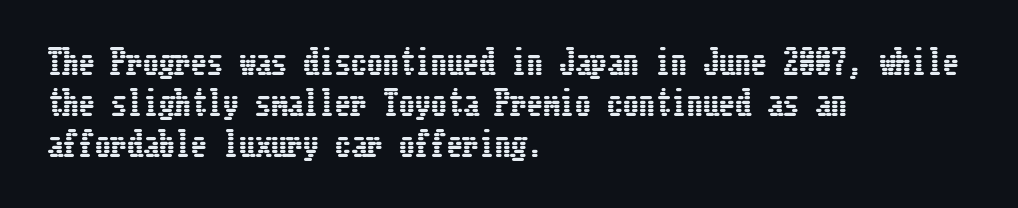
Q: Is the text italic (slanted)? A: No, it is upright.
Q: Is the text underlined? A: No.
Q: How is the paragraph aligned? A: Left-aligned.
Q: Is the spacing between letters normal or unusually wide? A: Normal.
Q: Is the spacing between lines tight, normal or loose? A: Normal.
Q: Width (condensed, normal, or wide)? A: Condensed.
Q: Stroke contrast? A: Low.
Q: x-height? A: Medium.
